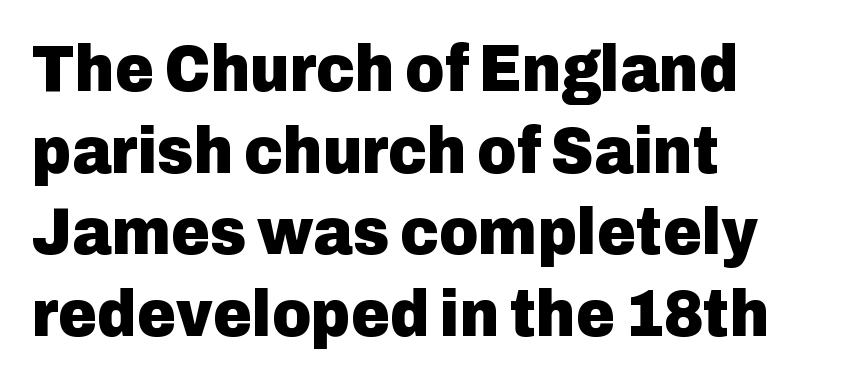
Typesetter's note: full bold, strokes at maximum text heaviness. Is the letter spacing exaggerated? No — it looks like the ordinary default. Anything drawn beneath the words? Only blank space. Designer's note — italics off, roman on. A sans-serif font was chosen for this passage. The rendering uses natural spacing where letterforms have individual widths.
